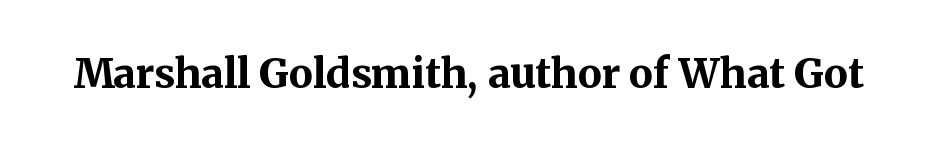
The letters stand upright; this is a roman face. Underline: absent. There is no visible air inserted between adjacent glyphs. Emphasis by weight is at full strength: bold. The letters carry serifs — small finishing strokes at the ends of their stems.
